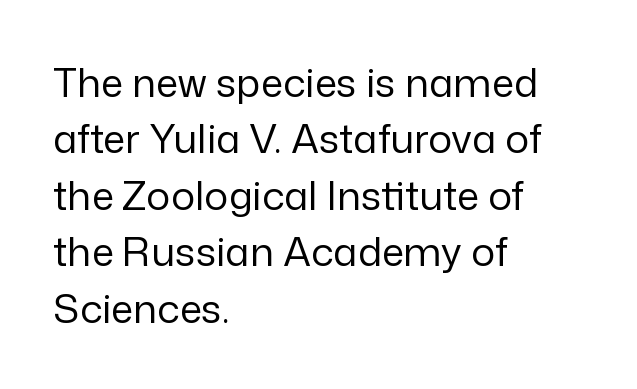
The image shows 40 px regular-weight sans-serif type, upright; set left-aligned, normal line spacing (1.41x), normal letter spacing, not underlined; low stroke contrast and a medium x-height.
